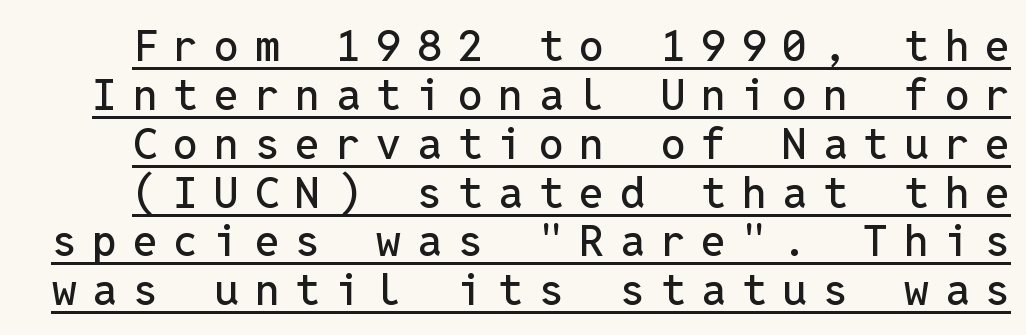
Q: Is the text italic (slanted)? A: No, it is upright.
Q: Is the typeface a serif or a sans-serif typeface? A: Sans-serif.
Q: Is the text underlined? A: Yes.
Q: Is the spacing between letters normal or unusually wide? A: Unusually wide.
Q: Is the spacing between lines tight, normal or loose? A: Tight.
Q: Width (condensed, normal, or wide)? A: Normal.
Q: Stroke contrast? A: Low.
Q: x-height? A: Medium.
Q: Monospaced? A: Yes.
